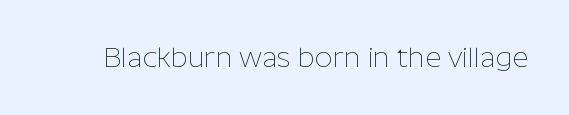
Q: Is the text bold? A: No.
Q: Is the text italic (slanted)? A: No, it is upright.
Q: Is the typeface a serif or a sans-serif typeface? A: Sans-serif.
Q: Is the text underlined? A: No.
Q: Is the spacing between letters normal or unusually wide? A: Normal.
Q: Width (condensed, normal, or wide)? A: Normal.
Q: Stroke contrast? A: Low.
Q: x-height? A: Medium.
Q: Monospaced? A: No.
